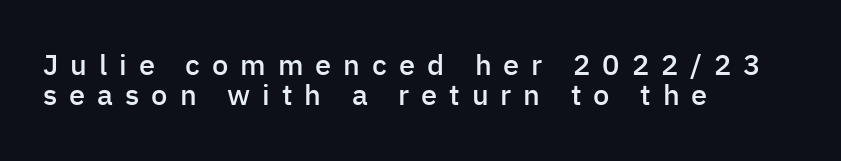
Q: Is the text bold? A: Semi-bold.
Q: Is the text italic (slanted)? A: No, it is upright.
Q: Is the typeface a serif or a sans-serif typeface? A: Sans-serif.
Q: Is the text underlined? A: No.
Q: How is the paragraph aligned? A: Left-aligned.
Q: Is the spacing between letters normal or unusually wide? A: Unusually wide.
Q: Is the spacing between lines tight, normal or loose? A: Tight.
Q: Width (condensed, normal, or wide)? A: Normal.
Q: Stroke contrast? A: Low.
Q: x-height? A: Medium.
Q: Monospaced? A: No.
